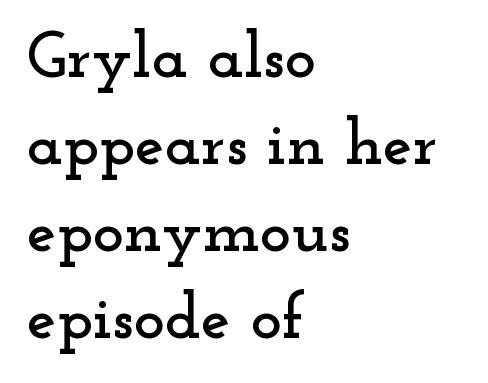
The image shows 66 px wide serif type, upright; set left-aligned, normal line spacing (1.32x), normal letter spacing, not underlined; low stroke contrast and a small x-height.
